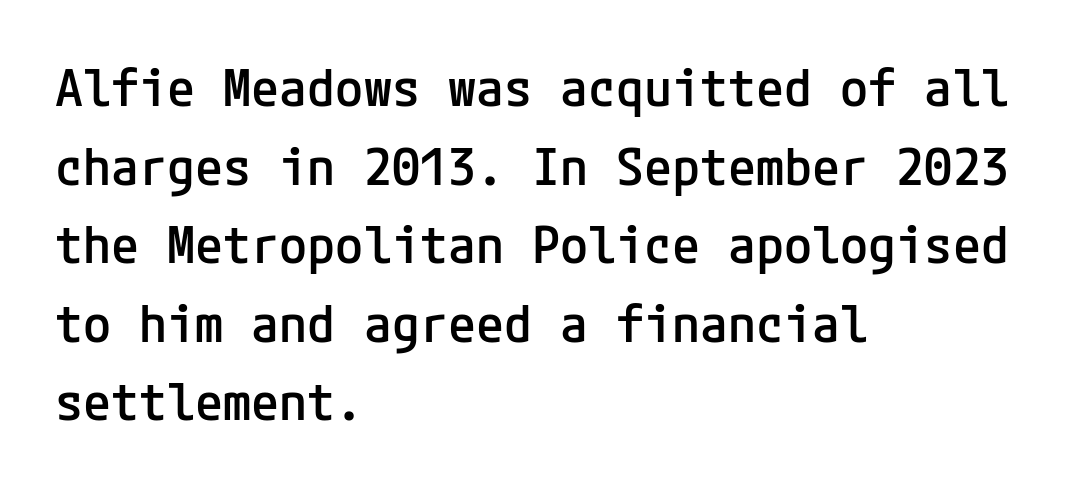
The image shows 51 px semibold sans-serif type, upright; set left-aligned, normal line spacing (1.54x), normal letter spacing, not underlined; low stroke contrast and a medium x-height.
